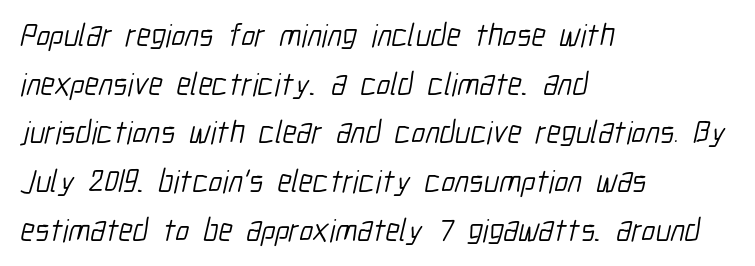
Q: Is the text bold? A: No.
Q: Is the typeface a serif or a sans-serif typeface? A: Sans-serif.
Q: Is the text underlined? A: No.
Q: How is the paragraph aligned? A: Left-aligned.
Q: Is the spacing between letters normal or unusually wide? A: Normal.
Q: Is the spacing between lines tight, normal or loose? A: Normal.
Q: Width (condensed, normal, or wide)? A: Condensed.
Q: Stroke contrast? A: Low.
Q: x-height? A: Medium.
Q: Monospaced? A: No.
